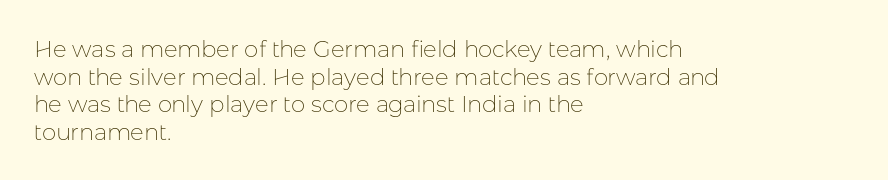
Q: Is the text bold? A: No.
Q: Is the text italic (slanted)? A: No, it is upright.
Q: Is the text underlined? A: No.
Q: How is the paragraph aligned? A: Left-aligned.
Q: Is the spacing between letters normal or unusually wide? A: Normal.
